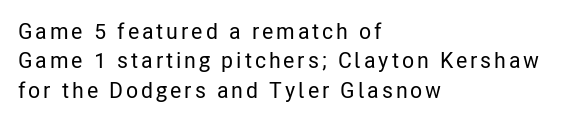
{"italic": "no", "underline": "no", "align": "left", "line_spacing": "normal", "line_spacing_ratio": 1.34, "glyph_px": 22}
